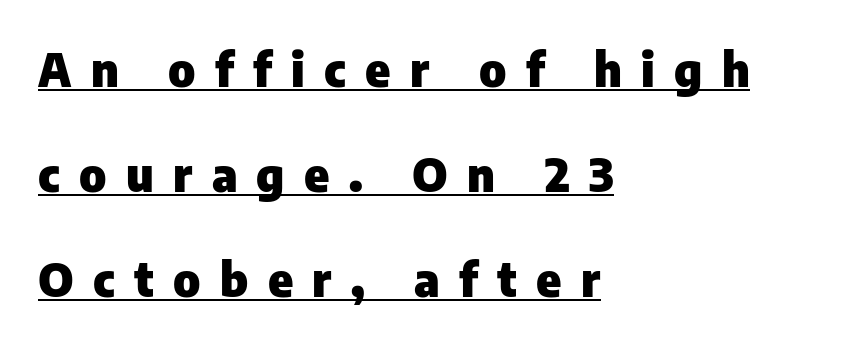
Q: Is the text bold? A: Yes.
Q: Is the text italic (slanted)? A: No, it is upright.
Q: Is the typeface a serif or a sans-serif typeface? A: Sans-serif.
Q: Is the text underlined? A: Yes.
Q: How is the paragraph aligned? A: Left-aligned.
Q: Is the spacing between letters normal or unusually wide? A: Unusually wide.
Q: Is the spacing between lines tight, normal or loose? A: Loose.
Q: Width (condensed, normal, or wide)? A: Normal.
Q: Stroke contrast? A: Low.
Q: x-height? A: Medium.
Q: Monospaced? A: No.
